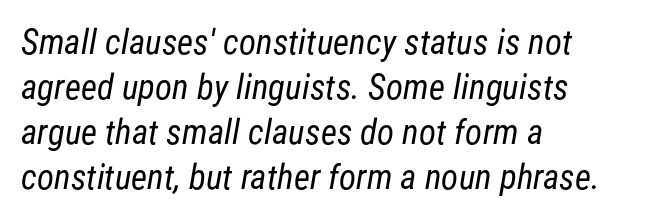
The image shows 35 px regular-weight, condensed sans-serif type; set left-aligned, normal line spacing (1.29x), normal letter spacing, not underlined; low stroke contrast and a medium x-height.
